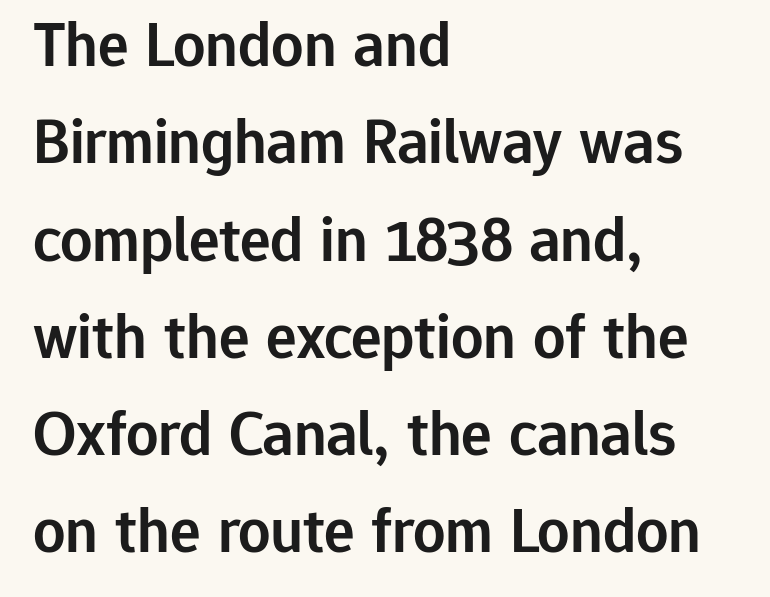
The image shows 64 px semibold sans-serif type, upright; set left-aligned, normal line spacing (1.52x), normal letter spacing, not underlined; low stroke contrast and a medium x-height.
